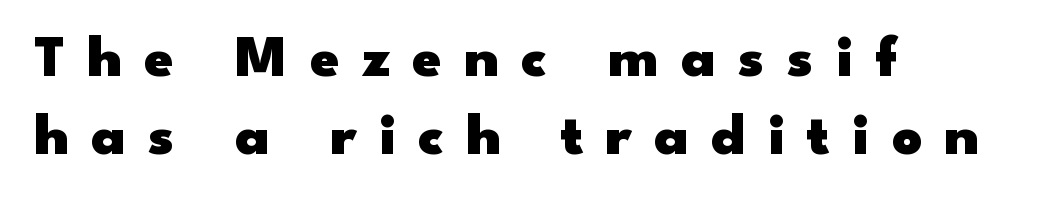
The image shows 59 px heavy, wide sans-serif type, upright; set left-aligned, normal line spacing (1.33x), unusually wide letter spacing (+0.38 em), not underlined; low stroke contrast and a small x-height.
